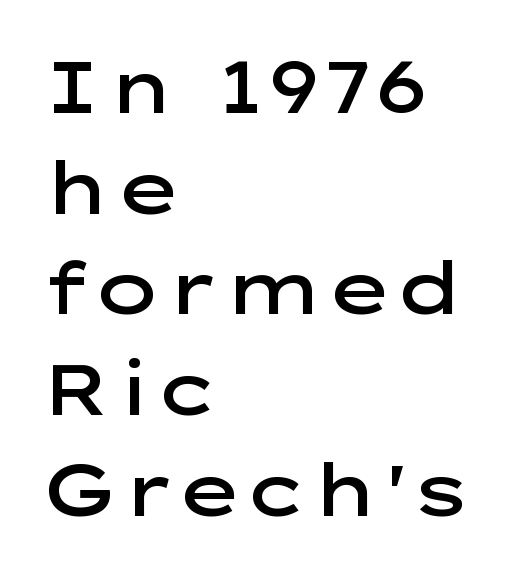
Q: Is the text bold? A: Semi-bold.
Q: Is the text italic (slanted)? A: No, it is upright.
Q: Is the typeface a serif or a sans-serif typeface? A: Sans-serif.
Q: Is the text underlined? A: No.
Q: How is the paragraph aligned? A: Left-aligned.
Q: Is the spacing between letters normal or unusually wide? A: Normal.
Q: Is the spacing between lines tight, normal or loose? A: Normal.
Q: Width (condensed, normal, or wide)? A: Wide.
Q: Stroke contrast? A: Low.
Q: x-height? A: Medium.
Q: Monospaced? A: No.
